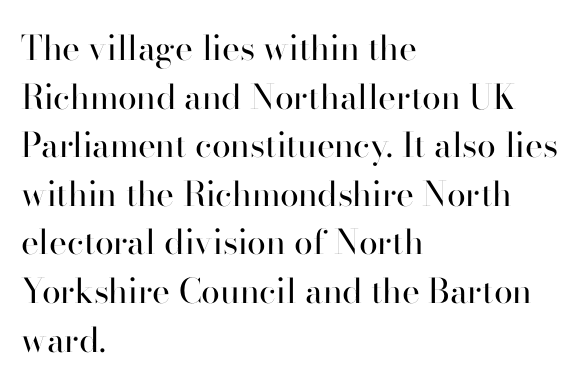
Q: Is the text bold? A: No.
Q: Is the text italic (slanted)? A: No, it is upright.
Q: Is the typeface a serif or a sans-serif typeface? A: Sans-serif.
Q: Is the text underlined? A: No.
Q: How is the paragraph aligned? A: Left-aligned.
Q: Is the spacing between letters normal or unusually wide? A: Normal.
Q: Is the spacing between lines tight, normal or loose? A: Normal.
Q: Width (condensed, normal, or wide)? A: Normal.
Q: Stroke contrast? A: High.
Q: x-height? A: Small.
Q: Monospaced? A: No.
